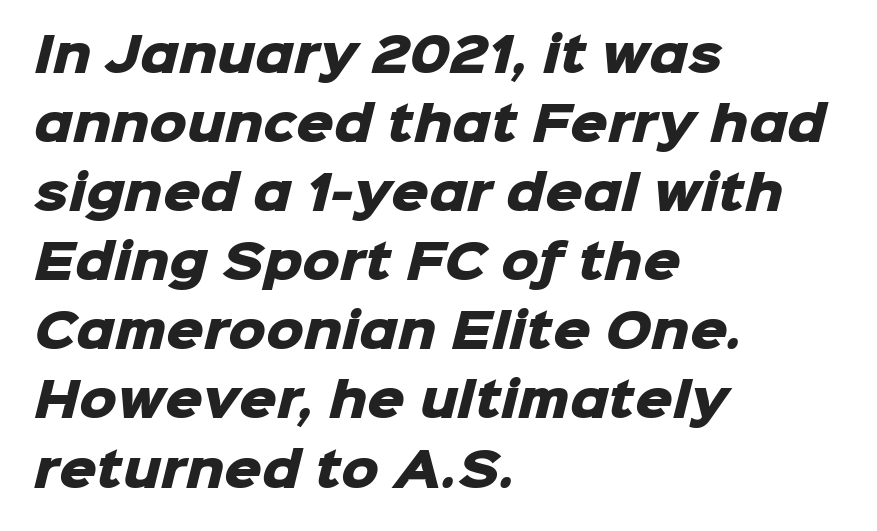
Where is the straight margin? On the left. Type style note: lacks serifs. Type without underlining. Glyph-to-glyph distance matches everyday printed text.
